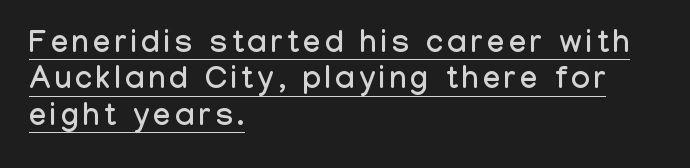
Regarding serifs, this sample does without them. The lettering holds an erect, upright posture throughout. Underline: present. The typesetter chose a ragged-right arrangement here. You could not count columns in this text — the font is proportionally spaced.
